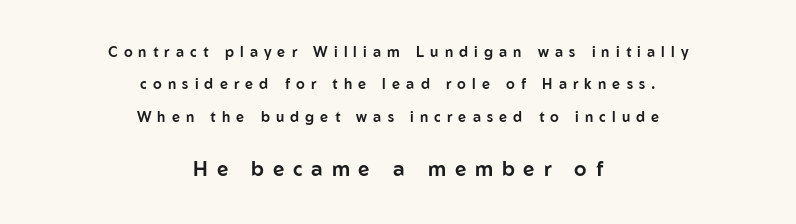
These lines are centered, leaving both edges ragged. Loosely led — the rows are spread out. A roman cut, with each character standing at attention. Between one letter and the next there's a generous, obvious gap. Of the two passages, the one underneath uses the larger point size.
